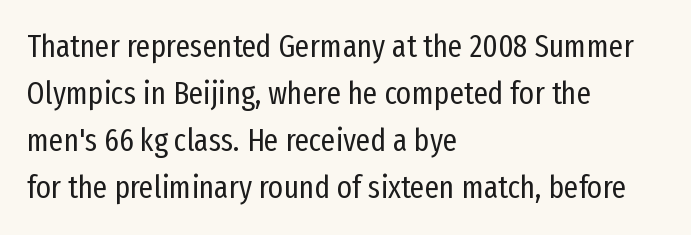
A light-to-regular cut is what we see here. Glyph-to-glyph distance matches everyday printed text. Posture: straight, roman, zero tilt. Horizontally, the lines are justified to the leading edge only. These lines are rendered in a variable-pitch font.
